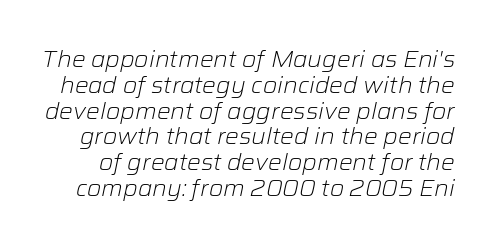
The area under the type is left untouched. Leading: reduced. Emphasis-style slanted type is in use. Weight: in the light-to-regular range.
